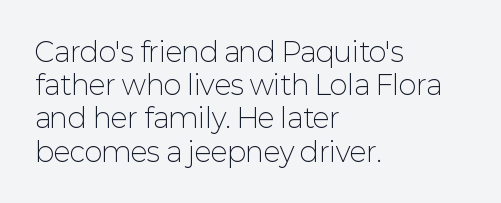
The zone under the glyphs is completely vacant. The passage is arranged the way most books set body copy — flush left. The type sits square on the baseline with zero lean. Weight: in the light-to-regular range. In terms of letterspacing, this is plain default setting.
